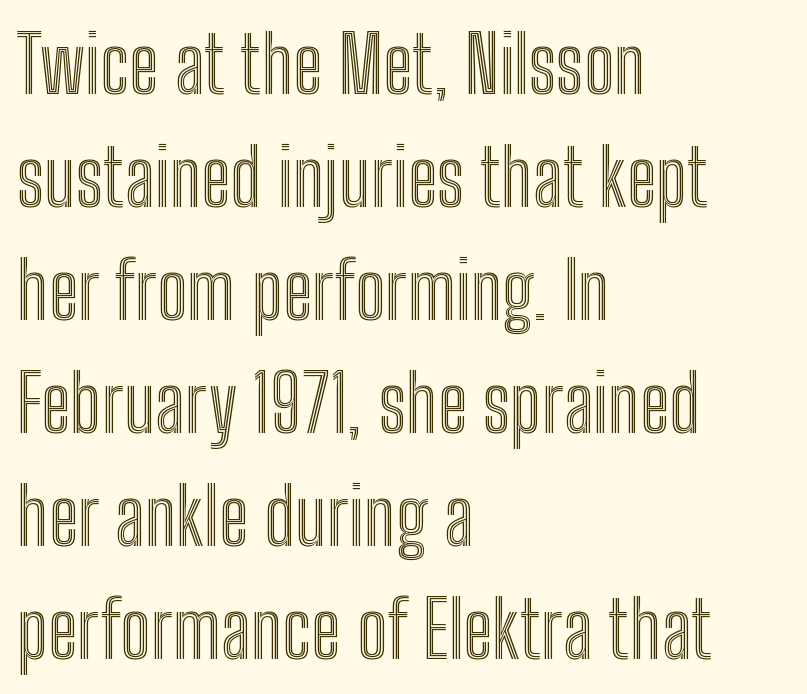
{"italic": "no", "width": "condensed", "x_height": "medium", "monospaced": "no", "underline": "no", "align": "left", "line_spacing": "normal", "line_spacing_ratio": 1.45, "letter_spacing": "normal", "letter_spacing_em": 0.0, "glyph_px": 78}
